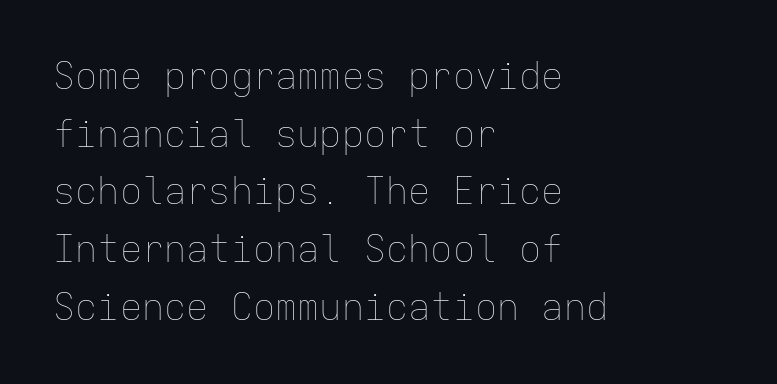
The image shows 37 px thin type, upright, monospaced; set left-aligned, normal line spacing (1.56x), normal letter spacing, not underlined; low stroke contrast and a medium x-height.
